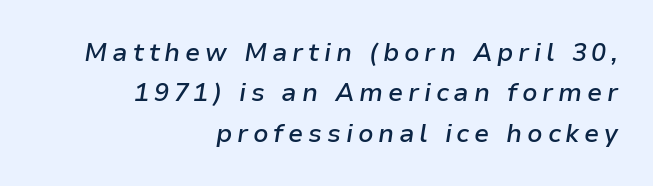
{"italic": "yes", "lean": "right", "slant_degrees": 9, "bold": "semi", "underline": "no", "align": "right", "line_spacing": "normal", "line_spacing_ratio": 1.62, "glyph_px": 25}
